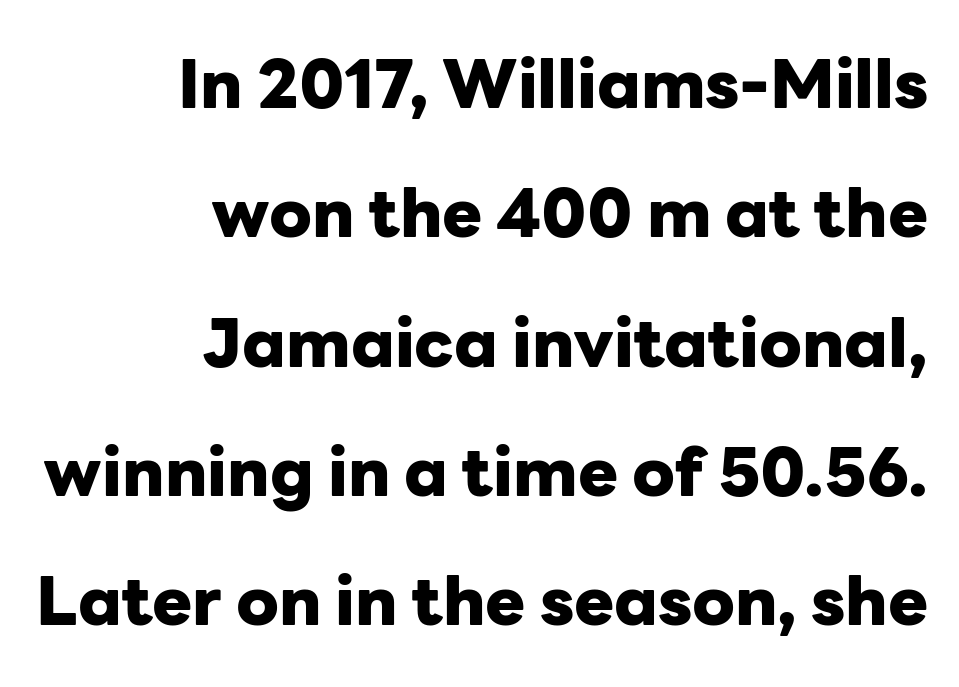
{"serif": "no", "italic": "no", "bold": "yes", "weight": "heavy", "width": "normal", "stroke_contrast": "low", "x_height": "medium", "monospaced": "no", "underline": "no", "align": "right", "line_spacing": "loose", "line_spacing_ratio": 1.93, "letter_spacing": "normal", "letter_spacing_em": 0.0, "glyph_px": 67}
